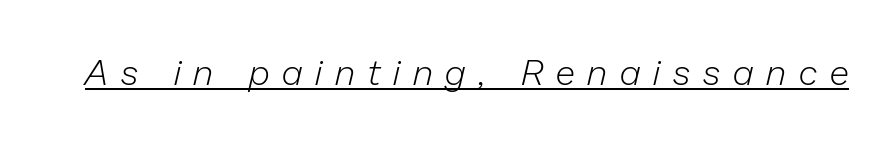
Q: Is the text bold? A: No.
Q: Is the text italic (slanted)? A: Yes, it leans right by about 13 degrees.
Q: Is the text underlined? A: Yes.
Q: Is the spacing between letters normal or unusually wide? A: Unusually wide.
Q: Width (condensed, normal, or wide)? A: Normal.
Q: Stroke contrast? A: Low.
Q: x-height? A: Medium.
Q: Monospaced? A: No.
